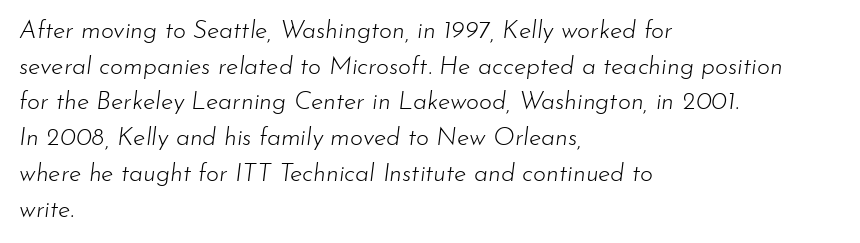
Words float on clear page, feet unadorned. Compared with a centered layout, this one pins lines to the left instead. There's an unmistakable incline to the writing here. Reading down the column, the eye jumps a familiar distance to each next line. Ink coverage per letter is moderate at most. The line texture is even and compact thanks to regular tracking.
